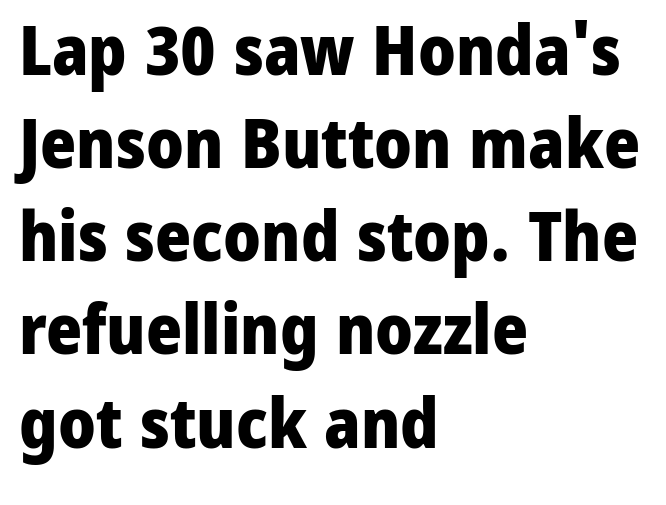
The image shows 69 px heavy sans-serif type, upright; set left-aligned, normal line spacing (1.35x), normal letter spacing, not underlined; low stroke contrast and a medium x-height.
